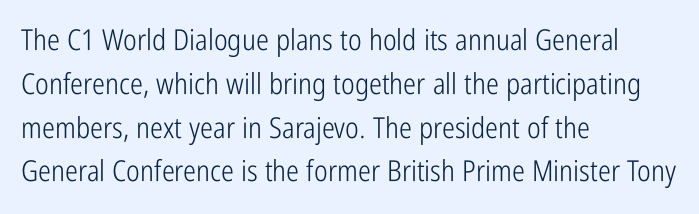
{"serif": "no", "italic": "no", "bold": "no", "weight": "light", "width": "condensed", "stroke_contrast": "low", "x_height": "medium", "monospaced": "no", "underline": "no", "align": "left", "line_spacing": "normal", "line_spacing_ratio": 1.51, "letter_spacing": "normal", "letter_spacing_em": 0.0, "glyph_px": 29}
